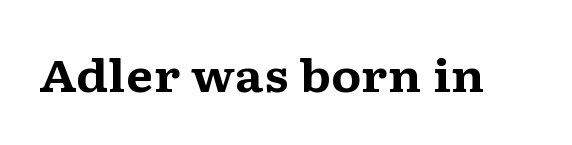
Italic: no, the glyphs are upright roman. Every letter is thick-stroked: bold, no question. The specimen omits any rule beneath the text block's lines. Characters follow at the spacing the type designer built in.
